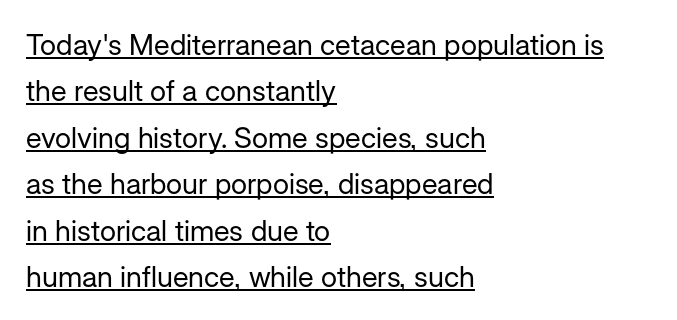
This is not heavy type; no bold has been used. A typesetter would label this face a sans. The lines in this sample share a left origin and differ only in where they stop. Every word sits above its own underline.
